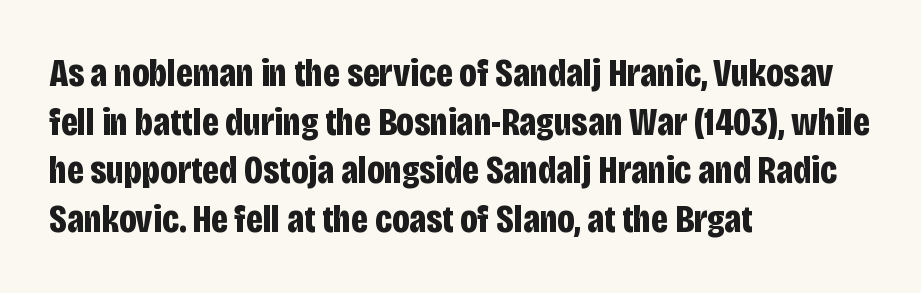
The image shows 39 px bold, condensed sans-serif type, upright; set left-aligned, normal line spacing (1.25x), normal letter spacing, not underlined; low stroke contrast and a large x-height.
